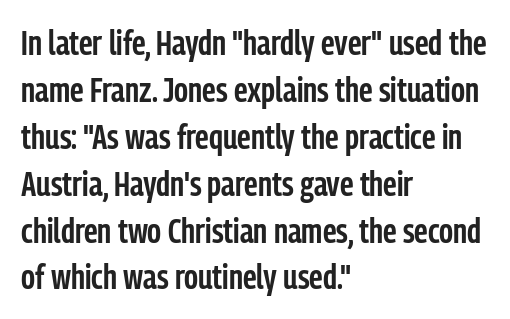
{"serif": "no", "italic": "no", "bold": "semi", "weight": "semibold", "width": "condensed", "stroke_contrast": "low", "x_height": "medium", "monospaced": "no", "underline": "no", "align": "left", "line_spacing": "normal", "line_spacing_ratio": 1.34, "letter_spacing": "normal", "letter_spacing_em": 0.0, "glyph_px": 35}
